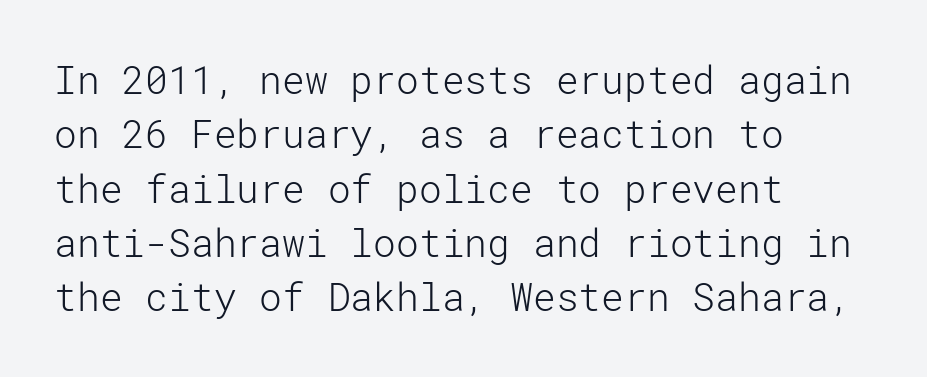
Every stem runs plumb, perpendicular to the baseline. Clear beneath every line of the passage. Teacher's note: observe the even left margin — that is flush-left alignment. Stems here are at most as thick as an everyday book face.
